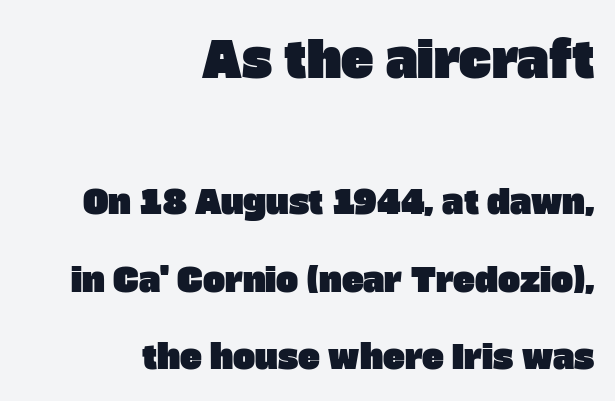
Q: Is the typeface a serif or a sans-serif typeface? A: Sans-serif.
Q: Is the text underlined? A: No.
Q: How is the paragraph aligned? A: Right-aligned.
Q: Is the spacing between letters normal or unusually wide? A: Normal.
Q: Is the spacing between lines tight, normal or loose? A: Loose.
Q: Which block of text is set in a larger size, the first (top) or the second (bottom)? A: The first (top) one.
Q: Width (condensed, normal, or wide)? A: Normal.
Q: Stroke contrast? A: Low.
Q: x-height? A: Large.
Q: Monospaced? A: No.
